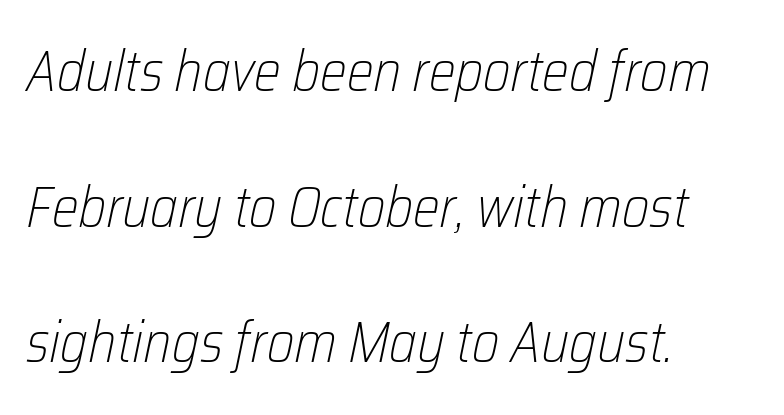
{"italic": "yes", "lean": "right", "slant_degrees": 12, "bold": "no", "weight": "light", "width": "condensed", "stroke_contrast": "low", "x_height": "medium", "monospaced": "no", "underline": "no", "align": "left", "line_spacing": "loose", "line_spacing_ratio": 2.38, "letter_spacing": "normal", "letter_spacing_em": 0.0, "glyph_px": 57}
